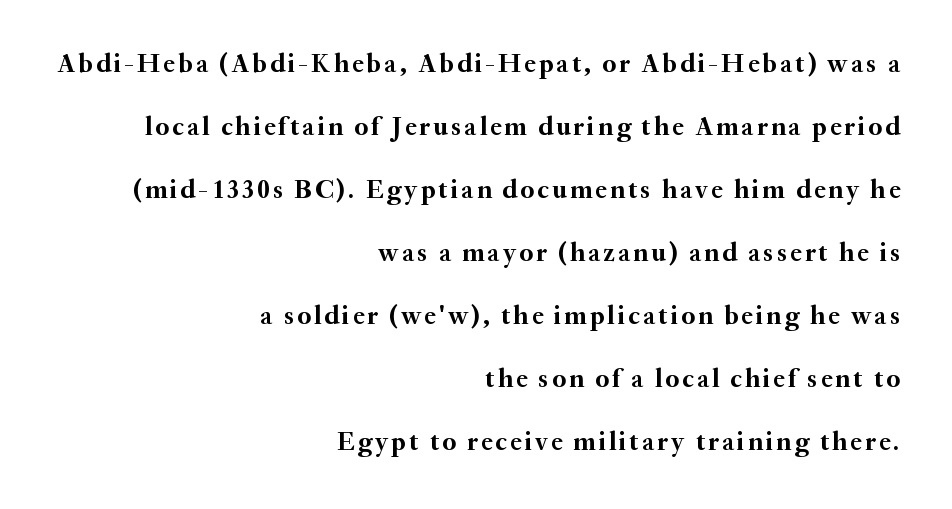
Q: Is the text bold? A: Yes.
Q: Is the text italic (slanted)? A: No, it is upright.
Q: Is the text underlined? A: No.
Q: How is the paragraph aligned? A: Right-aligned.
Q: Is the spacing between lines tight, normal or loose? A: Loose.
